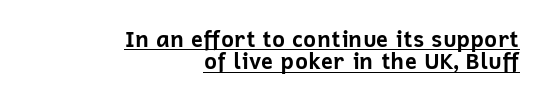
Quick note: not italic, upright. The leading is snug, giving the passage a crowded texture. Nothing unusual about the tracking: characters are spaced as the font intends. Compared with undecorated copy, this sample adds a rule below the words.
